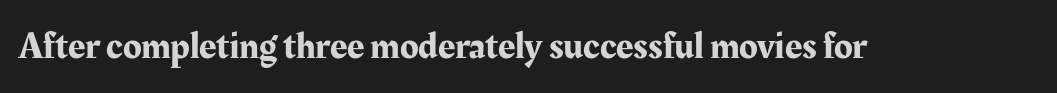
{"serif": "yes", "italic": "no", "width": "normal", "stroke_contrast": "medium", "x_height": "medium", "monospaced": "no", "underline": "no", "letter_spacing": "normal", "letter_spacing_em": 0.0, "glyph_px": 38}
